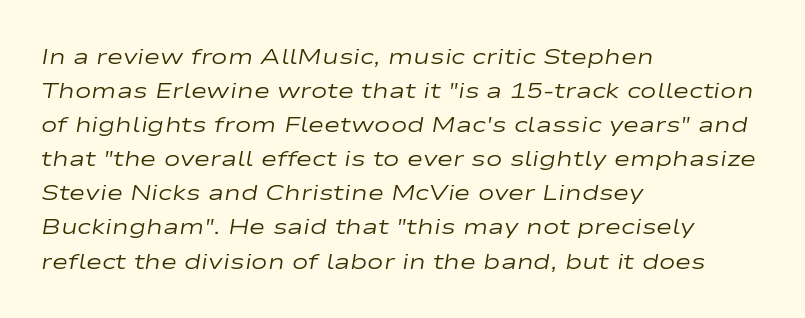
The image shows 22 px text type, italic (leaning right); set left-aligned, normal line spacing (1.55x), normal letter spacing, not underlined.
